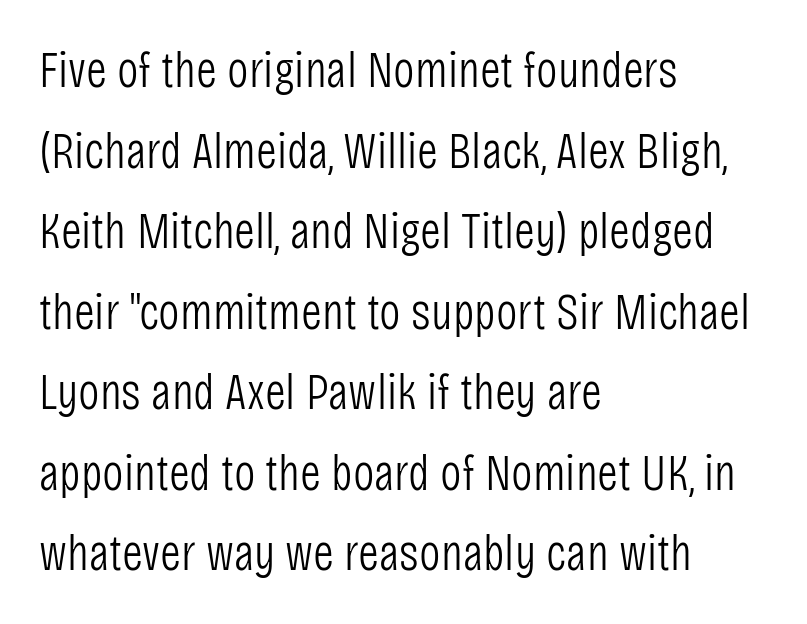
{"serif": "no", "italic": "no", "bold": "no", "weight": "light", "width": "condensed", "stroke_contrast": "low", "x_height": "large", "monospaced": "no", "underline": "no", "align": "left", "line_spacing": "normal", "line_spacing_ratio": 1.58, "letter_spacing": "normal", "letter_spacing_em": 0.0, "glyph_px": 51}
